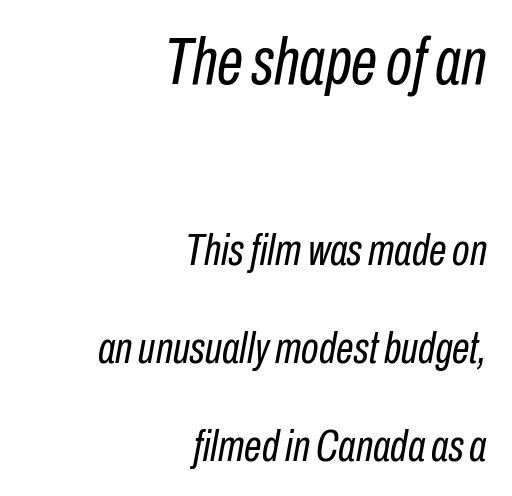
The image shows 67 px regular-weight, condensed type, italic (leaning right); set right-aligned, loose line spacing (2.18x), normal letter spacing, not underlined; the first (top) block is 1.49x larger; low stroke contrast and a medium x-height.
